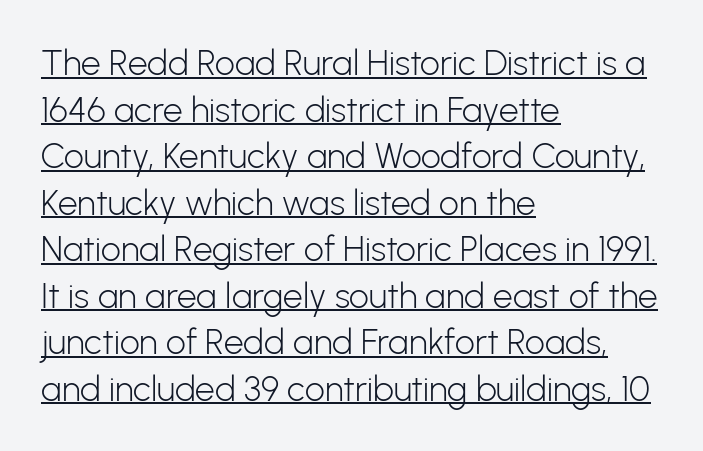
Q: Is the text bold? A: No.
Q: Is the text italic (slanted)? A: No, it is upright.
Q: Is the typeface a serif or a sans-serif typeface? A: Sans-serif.
Q: Is the text underlined? A: Yes.
Q: How is the paragraph aligned? A: Left-aligned.
Q: Is the spacing between letters normal or unusually wide? A: Normal.
Q: Is the spacing between lines tight, normal or loose? A: Normal.
Q: Width (condensed, normal, or wide)? A: Normal.
Q: Stroke contrast? A: Low.
Q: x-height? A: Medium.
Q: Monospaced? A: No.
